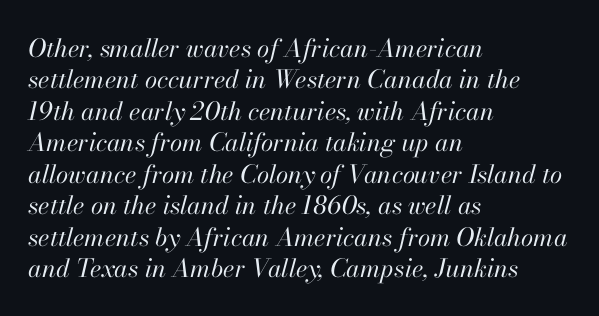
The rendering keeps characters at their native spacing. The rag falls on the right side of this text block. Quick note: interline space is typical. The face used here has a pronounced slope to its letters.
